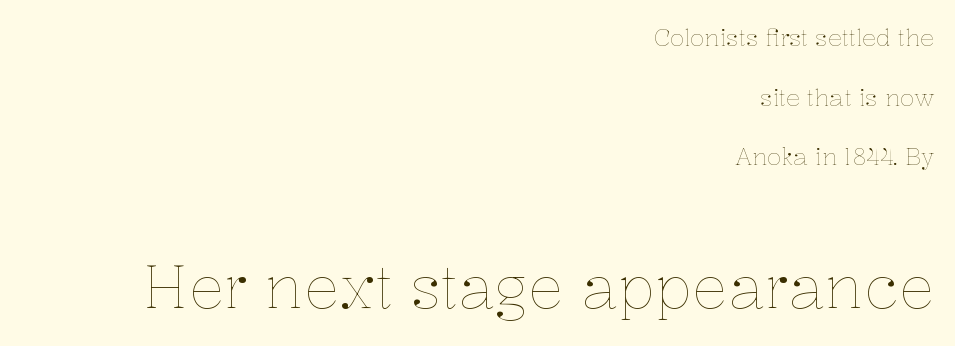
Q: Is the text bold? A: No.
Q: Is the text italic (slanted)? A: No, it is upright.
Q: Is the text underlined? A: No.
Q: How is the paragraph aligned? A: Right-aligned.
Q: Is the spacing between letters normal or unusually wide? A: Normal.
Q: Is the spacing between lines tight, normal or loose? A: Loose.
Q: Which block of text is set in a larger size, the first (top) or the second (bottom)? A: The second (bottom) one.
Q: Width (condensed, normal, or wide)? A: Normal.
Q: Stroke contrast? A: Low.
Q: x-height? A: Medium.
Q: Monospaced? A: No.
